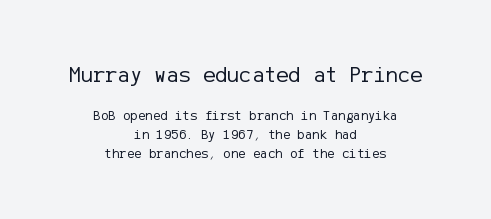
The image shows 23 px text type, upright; set centered, normal line spacing (1.36x), normal letter spacing, not underlined; the first (top) block is 1.64x larger.
